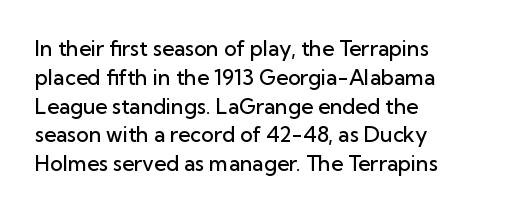
Underlining? Definitely not there. Posture: vertical. The space between consecutive lines is moderate. The paragraph has a hard left edge and a soft right edge. The line texture is even and compact thanks to regular tracking.
